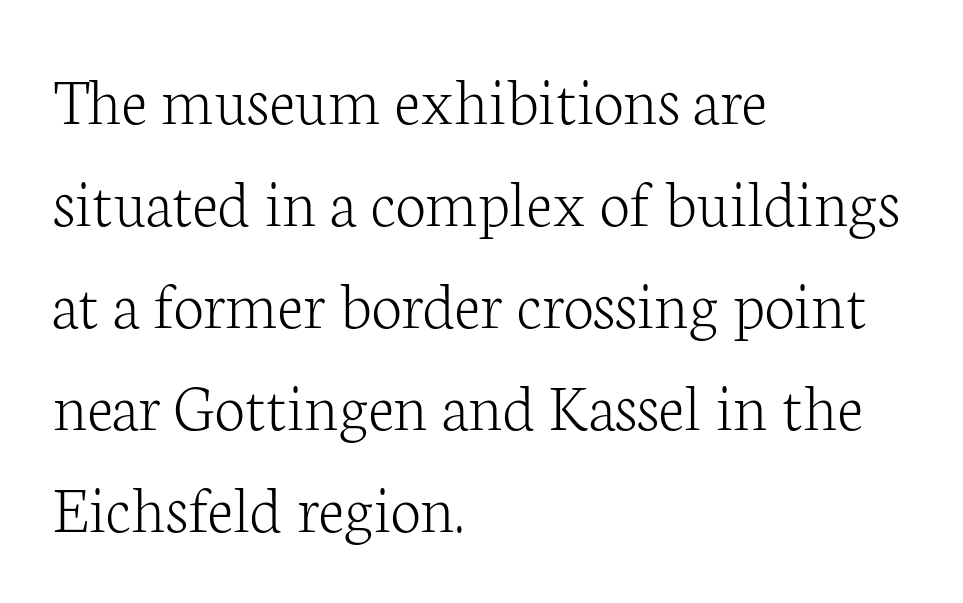
Q: Is the text bold? A: No.
Q: Is the text italic (slanted)? A: No, it is upright.
Q: Is the typeface a serif or a sans-serif typeface? A: Serif.
Q: Is the text underlined? A: No.
Q: How is the paragraph aligned? A: Left-aligned.
Q: Is the spacing between letters normal or unusually wide? A: Normal.
Q: Is the spacing between lines tight, normal or loose? A: Normal.
Q: Width (condensed, normal, or wide)? A: Normal.
Q: Stroke contrast? A: Low.
Q: x-height? A: Medium.
Q: Monospaced? A: No.
